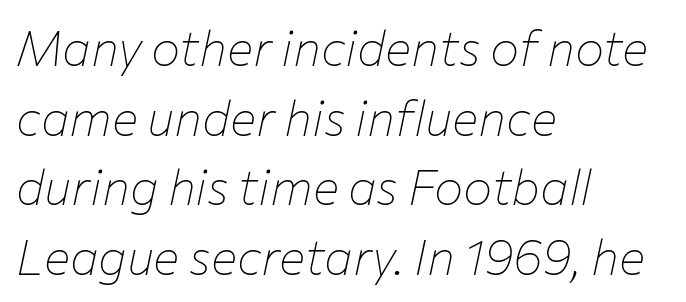
Each letter keeps its own natural width here, so spacing adapts to shape. Tracking value appears to be zero — textbook default spacing. A classic flush-left, rag-right setting is used for this passage. Reading down the column, the eye jumps a familiar distance to each next line. The letters are slanted; this is an italic face.
